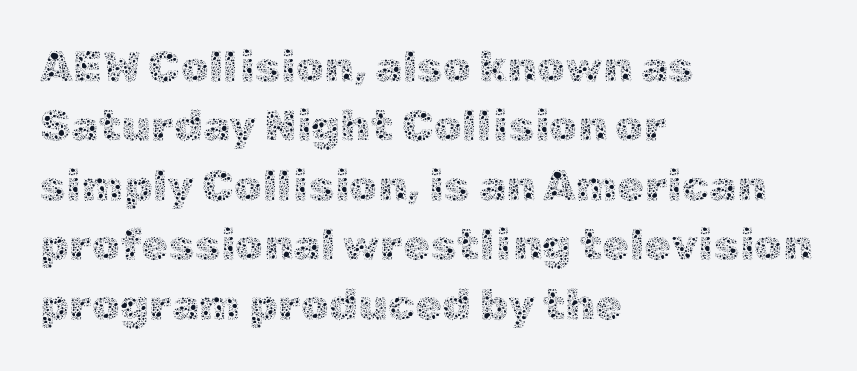
The block of text has a typical density, with ordinary space between rows. The ragged edge is on the right, which tells us the setting is flush left. The words here are not underlined. Compared with typical body copy, the letter spacing here is the same. Think standard paragraph weight, or any step lighter than that.
